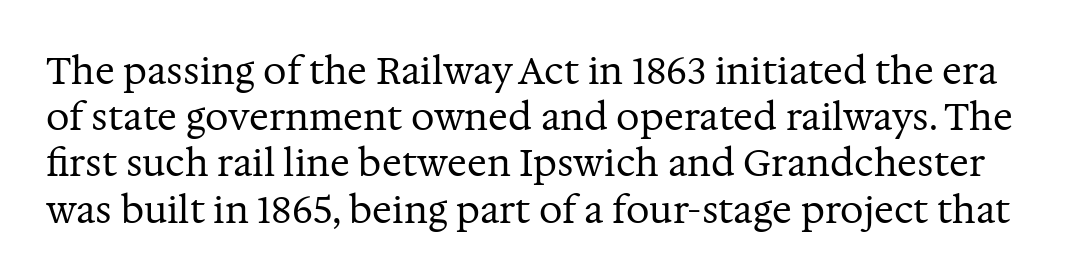
Leading matches the norm, producing a regular column. Each letter keeps its own natural width here, so spacing adapts to shape. Letters have the restrained weight of plain body copy at most. These lines keep a tight, regular rhythm from letter to letter. The space beneath each line is pristine and unruled.
